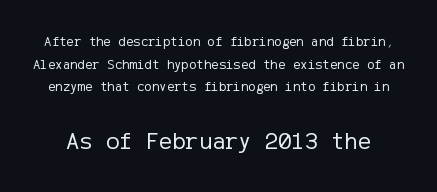
The image shows 25 px text type, upright; set normal line spacing (1.61x), normal letter spacing, not underlined; the second (bottom) block is 1.79x larger.
